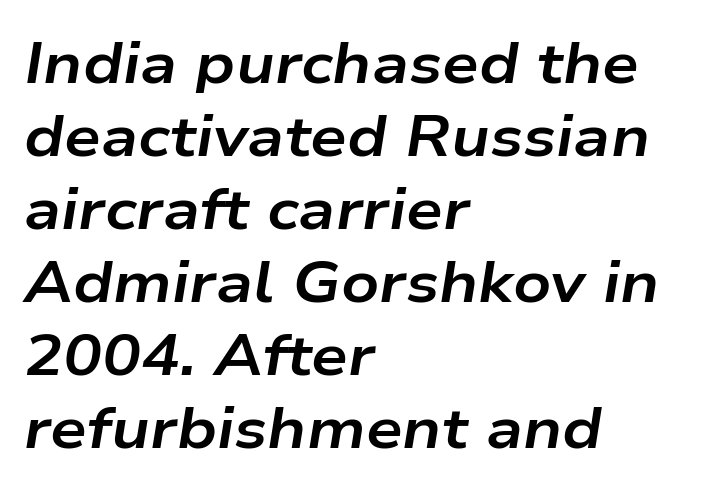
The image shows 58 px bold, wide type, italic (leaning right); set left-aligned, normal line spacing (1.26x), normal letter spacing, not underlined; low stroke contrast and a medium x-height.
